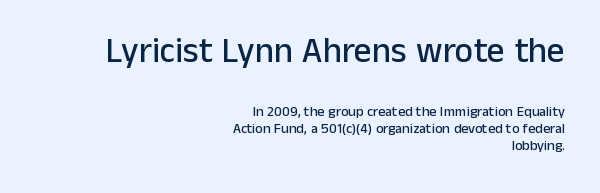
{"serif": "no", "italic": "no", "width": "normal", "stroke_contrast": "low", "x_height": "medium", "monospaced": "no", "underline": "no", "align": "right", "line_spacing_ratio": 1.21, "letter_spacing": "normal", "letter_spacing_em": 0.0, "larger_block": "first", "size_ratio": 2.5, "glyph_px": 35}
